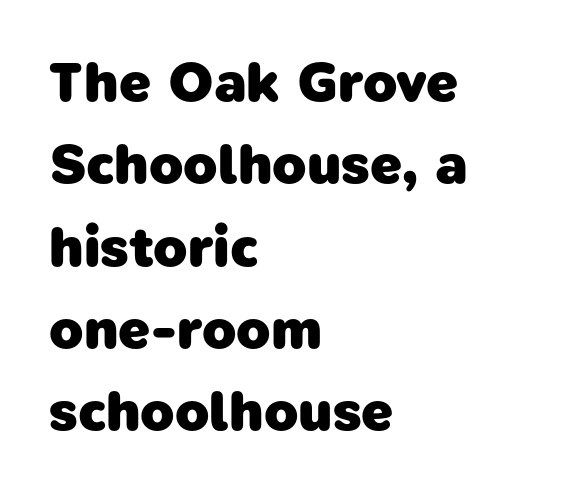
The image shows 56 px heavy sans-serif type; set left-aligned, normal line spacing (1.47x), normal letter spacing, not underlined; low stroke contrast and a medium x-height.
